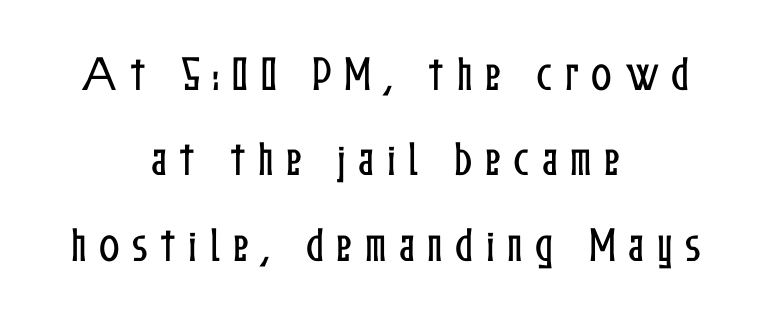
Q: Is the text italic (slanted)? A: No, it is upright.
Q: Is the text underlined? A: No.
Q: How is the paragraph aligned? A: Centered.
Q: Is the spacing between letters normal or unusually wide? A: Unusually wide.
Q: Is the spacing between lines tight, normal or loose? A: Loose.
Q: Width (condensed, normal, or wide)? A: Condensed.
Q: Stroke contrast? A: Low.
Q: x-height? A: Medium.
Q: Monospaced? A: No.
